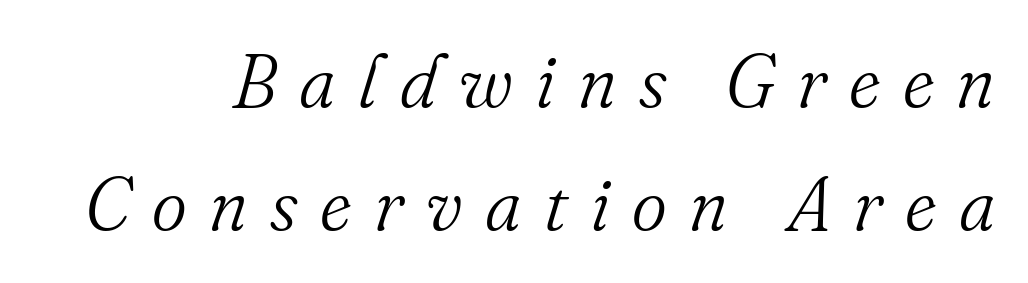
The image shows 75 px light serif type, italic (leaning right); set normal line spacing (1.64x), unusually wide letter spacing (+0.3 em), not underlined; medium stroke contrast and a small x-height.
